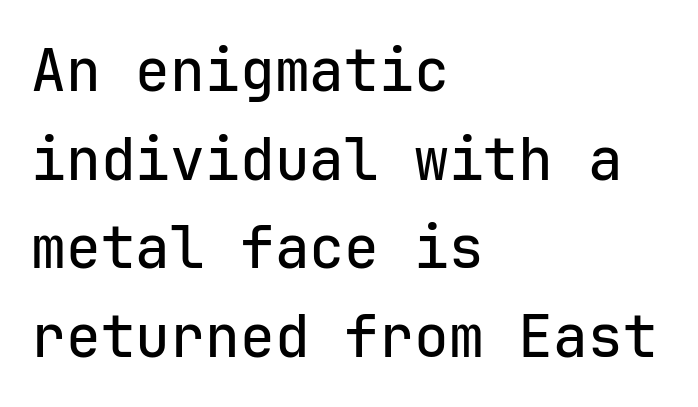
Does the leading feel generous? No, just average. Every character here occupies the same horizontal width, giving the sample a typewriter-like rhythm. Horizontally, the lines are justified to the leading edge only. Default kerning and tracking; the words read as compact shapes. Type without underlining. Ordinary non-slanted type is in use.
